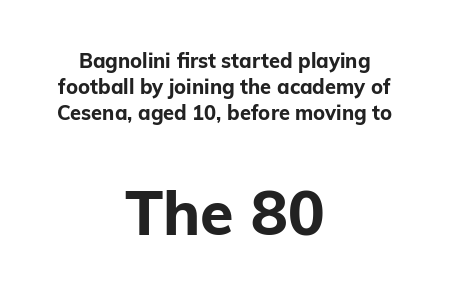
The typesetting leans heavy: a genuine bold. Note: smaller setting up top, larger setting below. You can tell from the bare stems that sans-serif type was used. Observe the ordinary spacing: letters are neighbours, not strangers.
